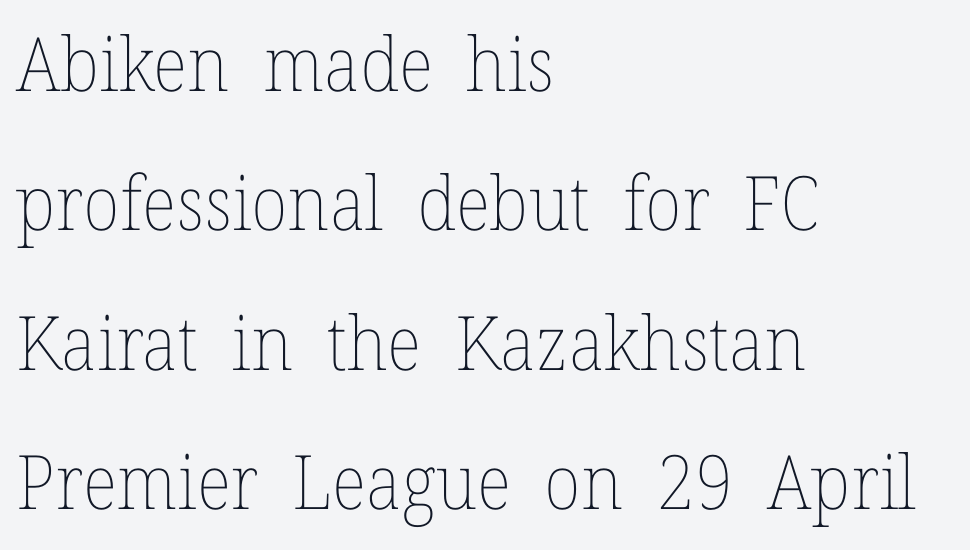
Q: Is the text bold? A: No.
Q: Is the text italic (slanted)? A: No, it is upright.
Q: Is the text underlined? A: No.
Q: How is the paragraph aligned? A: Left-aligned.
Q: Is the spacing between letters normal or unusually wide? A: Normal.
Q: Width (condensed, normal, or wide)? A: Normal.
Q: Stroke contrast? A: Low.
Q: x-height? A: Medium.
Q: Monospaced? A: No.
